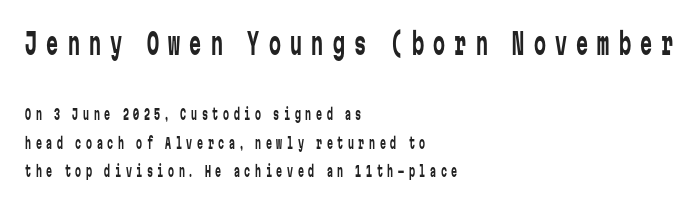
Q: Is the text bold? A: No.
Q: Is the text italic (slanted)? A: No, it is upright.
Q: Is the typeface a serif or a sans-serif typeface? A: Sans-serif.
Q: Is the text underlined? A: No.
Q: How is the paragraph aligned? A: Left-aligned.
Q: Is the spacing between letters normal or unusually wide? A: Unusually wide.
Q: Which block of text is set in a larger size, the first (top) or the second (bottom)? A: The first (top) one.
Q: Width (condensed, normal, or wide)? A: Condensed.
Q: Stroke contrast? A: Low.
Q: x-height? A: Medium.
Q: Monospaced? A: Yes.
